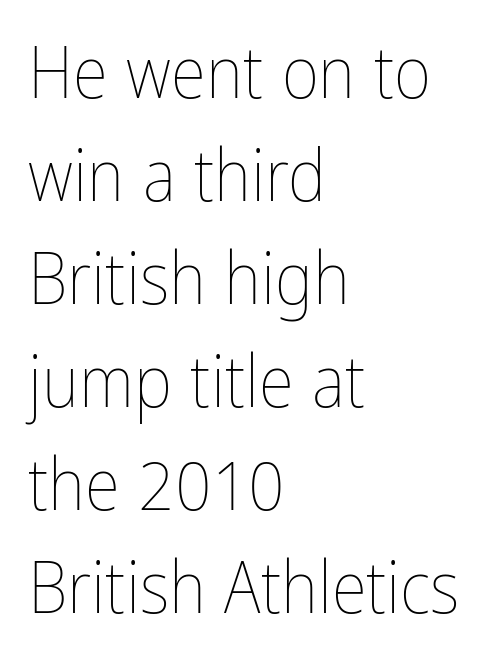
Q: Is the text bold? A: No.
Q: Is the text italic (slanted)? A: No, it is upright.
Q: Is the text underlined? A: No.
Q: How is the paragraph aligned? A: Left-aligned.
Q: Is the spacing between letters normal or unusually wide? A: Normal.
Q: Is the spacing between lines tight, normal or loose? A: Normal.
Q: Width (condensed, normal, or wide)? A: Condensed.
Q: Stroke contrast? A: Low.
Q: x-height? A: Medium.
Q: Monospaced? A: No.
